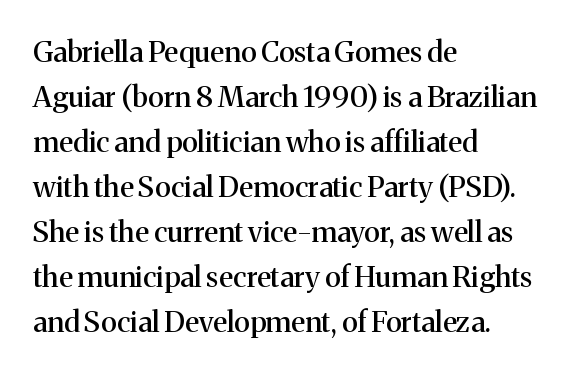
{"serif": "yes", "italic": "no", "width": "normal", "stroke_contrast": "medium", "x_height": "medium", "monospaced": "no", "underline": "no", "align": "left", "line_spacing": "normal", "line_spacing_ratio": 1.55, "letter_spacing": "normal", "letter_spacing_em": 0.0, "glyph_px": 29}
